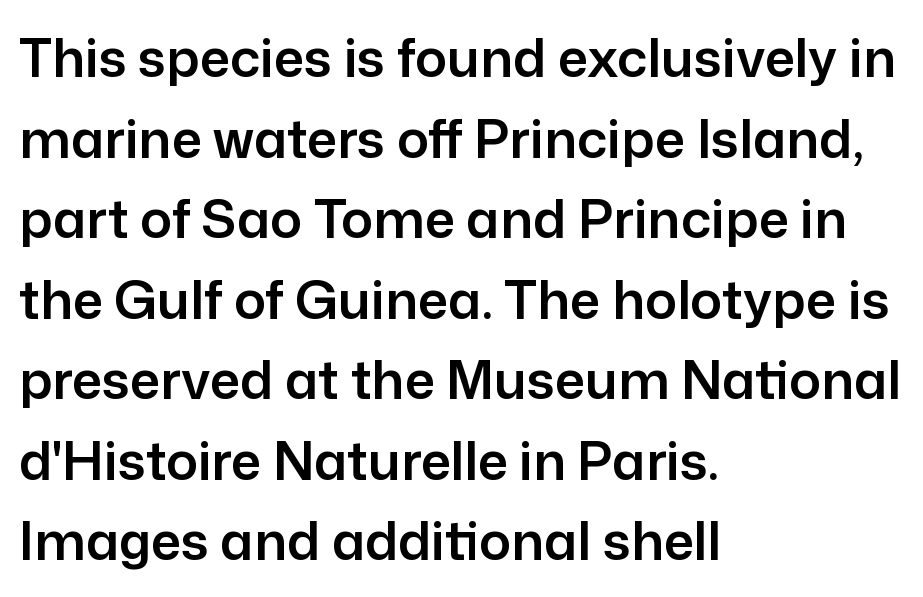
Q: Is the text italic (slanted)? A: No, it is upright.
Q: Is the typeface a serif or a sans-serif typeface? A: Sans-serif.
Q: Is the text underlined? A: No.
Q: How is the paragraph aligned? A: Left-aligned.
Q: Is the spacing between letters normal or unusually wide? A: Normal.
Q: Is the spacing between lines tight, normal or loose? A: Normal.
Q: Width (condensed, normal, or wide)? A: Normal.
Q: Stroke contrast? A: Low.
Q: x-height? A: Medium.
Q: Monospaced? A: No.
